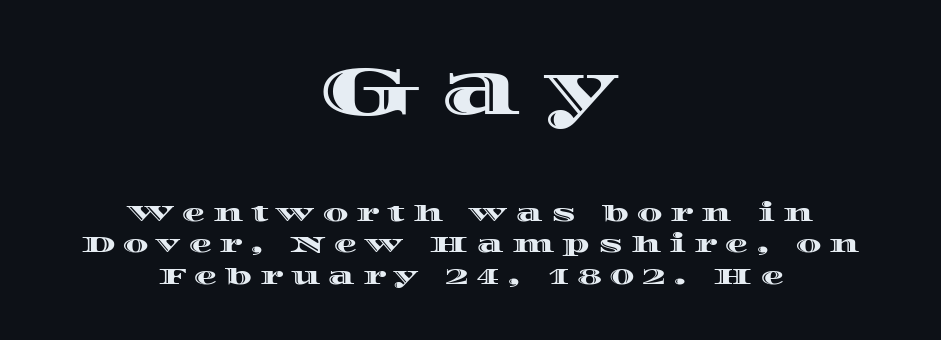
If you folded the block vertically in half, each line would mirror itself in length. Character size in the leading block exceeds that of the trailing block. What stands out about the letter spacing? Its width — letters are far apart. Plain, unruled lines of type. Nope, not italic — everything's standing straight. Leading matches the norm, producing a regular column.
